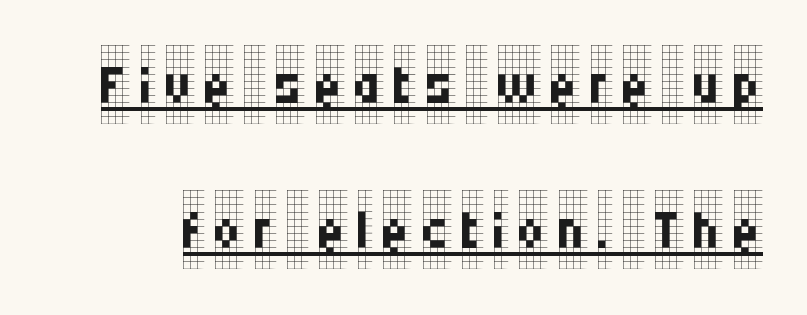
{"serif": "yes", "italic": "no", "bold": "no", "weight": "regular", "width": "condensed", "stroke_contrast": "low", "x_height": "large", "monospaced": "no", "underline": "yes", "line_spacing_ratio": 1.86, "glyph_px": 78}
